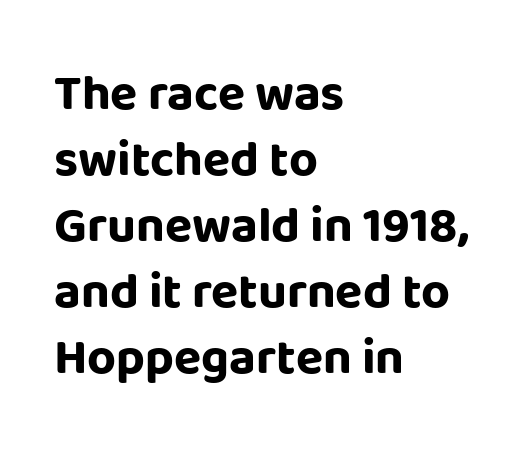
The image shows 50 px bold sans-serif type, upright; set left-aligned, normal line spacing (1.32x), normal letter spacing, not underlined; low stroke contrast and a large x-height.
